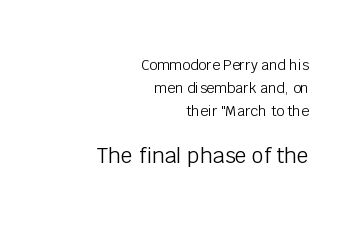
Q: Is the text bold? A: No.
Q: Is the text italic (slanted)? A: No, it is upright.
Q: Is the text underlined? A: No.
Q: How is the paragraph aligned? A: Right-aligned.
Q: Is the spacing between letters normal or unusually wide? A: Normal.
Q: Is the spacing between lines tight, normal or loose? A: Normal.
Q: Which block of text is set in a larger size, the first (top) or the second (bottom)? A: The second (bottom) one.
